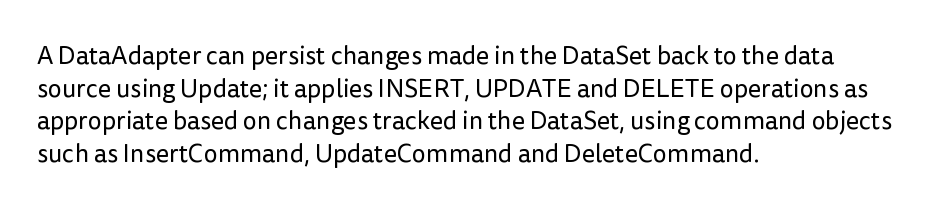
{"italic": "no", "bold": "no", "underline": "no", "align": "left", "line_spacing": "normal", "line_spacing_ratio": 1.31, "letter_spacing": "normal", "letter_spacing_em": 0.0, "glyph_px": 25}
